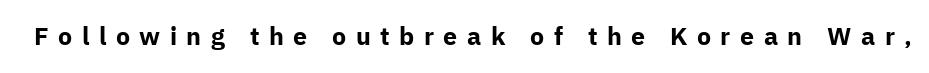
Q: Is the text bold? A: Yes.
Q: Is the text italic (slanted)? A: No, it is upright.
Q: Is the text underlined? A: No.
Q: Is the spacing between letters normal or unusually wide? A: Unusually wide.
